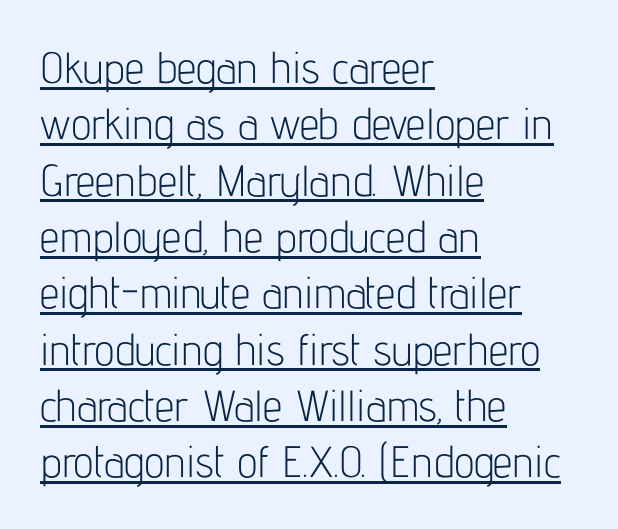
The image shows 44 px light, condensed sans-serif type, upright; set left-aligned, normal line spacing (1.28x), normal letter spacing, underlined; low stroke contrast and a medium x-height.
